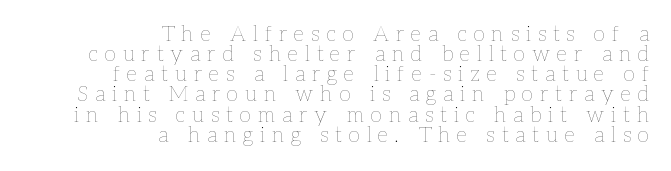
Q: Is the text bold? A: No.
Q: Is the text italic (slanted)? A: No, it is upright.
Q: Is the text underlined? A: No.
Q: How is the paragraph aligned? A: Right-aligned.
Q: Is the spacing between letters normal or unusually wide? A: Unusually wide.
Q: Is the spacing between lines tight, normal or loose? A: Tight.
